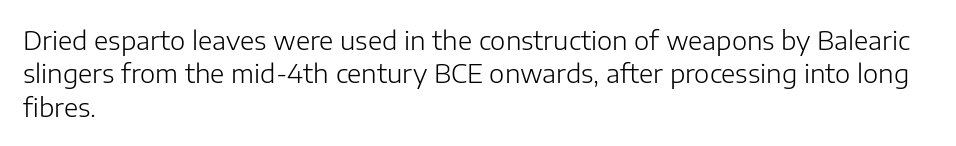
{"italic": "no", "bold": "no", "underline": "no", "align": "left", "line_spacing": "normal", "line_spacing_ratio": 1.28, "letter_spacing": "normal", "letter_spacing_em": 0.0, "glyph_px": 26}
